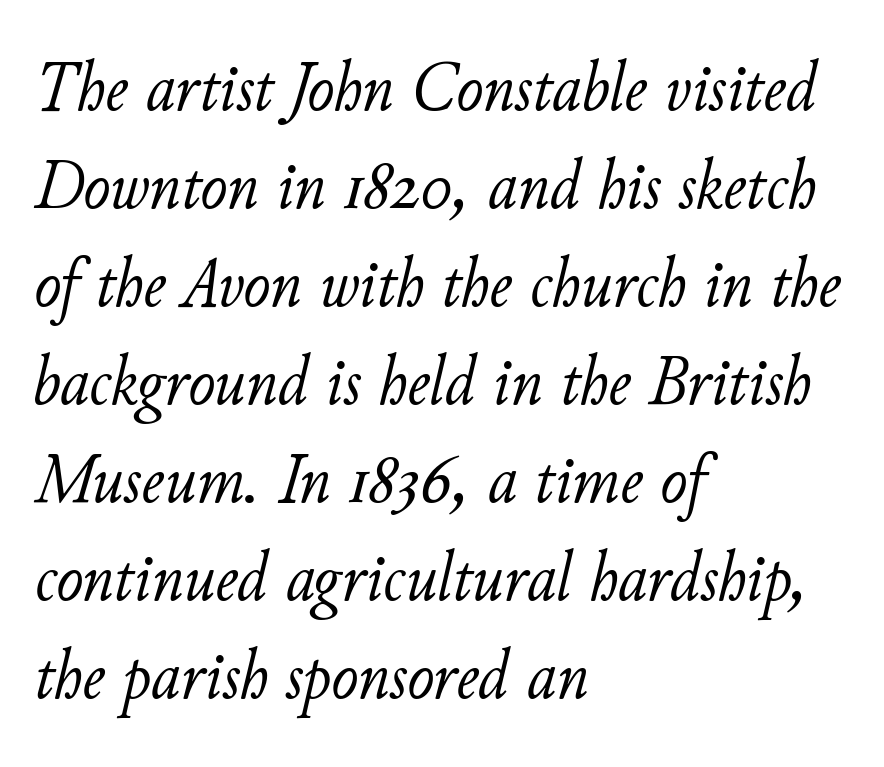
{"italic": "yes", "lean": "right", "slant_degrees": 11, "bold": "no", "weight": "light", "width": "normal", "stroke_contrast": "low", "x_height": "small", "monospaced": "no", "underline": "no", "align": "left", "line_spacing": "normal", "line_spacing_ratio": 1.36, "letter_spacing": "normal", "letter_spacing_em": 0.0, "glyph_px": 72}
